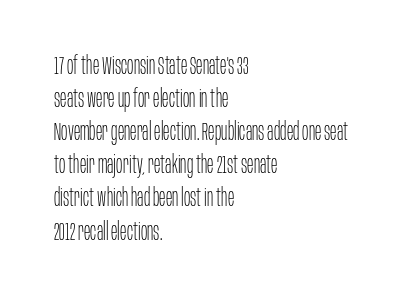
The image shows 24 px text type, upright; set left-aligned, normal line spacing (1.38x), normal letter spacing, not underlined.
